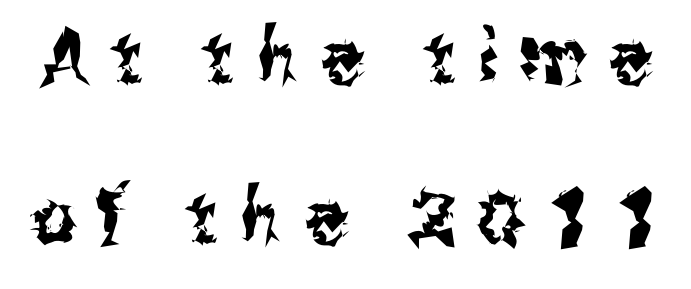
{"serif": "no", "italic": "no", "width": "condensed", "stroke_contrast": "medium", "x_height": "medium", "monospaced": "no", "underline": "no", "line_spacing": "loose", "line_spacing_ratio": 2.14, "letter_spacing": "wide", "letter_spacing_em": 0.31, "glyph_px": 75}
